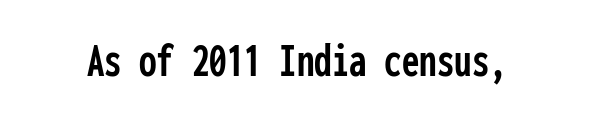
Q: Is the text italic (slanted)? A: No, it is upright.
Q: Is the typeface a serif or a sans-serif typeface? A: Sans-serif.
Q: Is the text underlined? A: No.
Q: Is the spacing between letters normal or unusually wide? A: Normal.
Q: Width (condensed, normal, or wide)? A: Condensed.
Q: Stroke contrast? A: Low.
Q: x-height? A: Medium.
Q: Monospaced? A: Yes.
